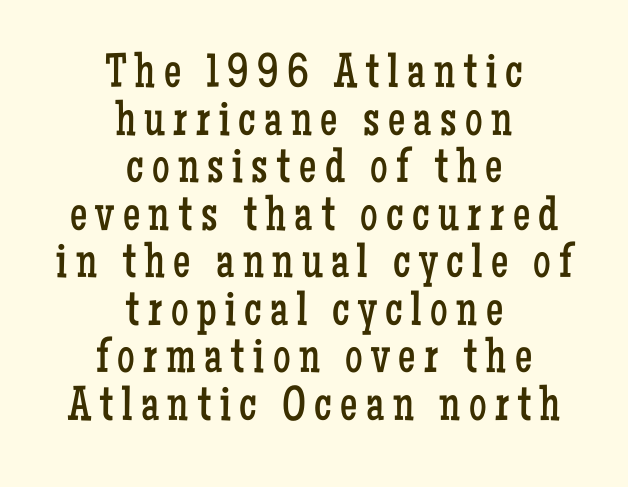
The typesetting does not lean heavy: it is not bold. Upright lettering throughout. Varying glyph widths throughout — classic text-font behaviour. Descender tails drop into unmarked territory. The rendering uses a small line-height, squeezing the rows.
